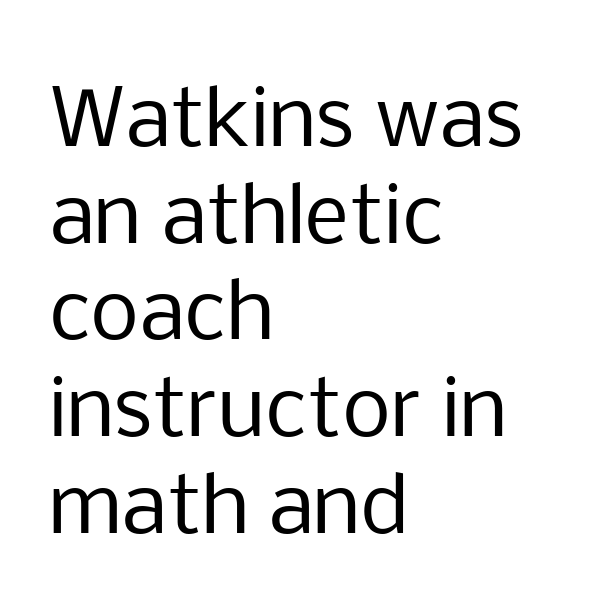
{"serif": "no", "italic": "no", "bold": "no", "weight": "regular", "width": "normal", "stroke_contrast": "low", "x_height": "medium", "monospaced": "no", "underline": "no", "align": "left", "line_spacing_ratio": 1.24, "letter_spacing": "normal", "letter_spacing_em": 0.0, "glyph_px": 78}
